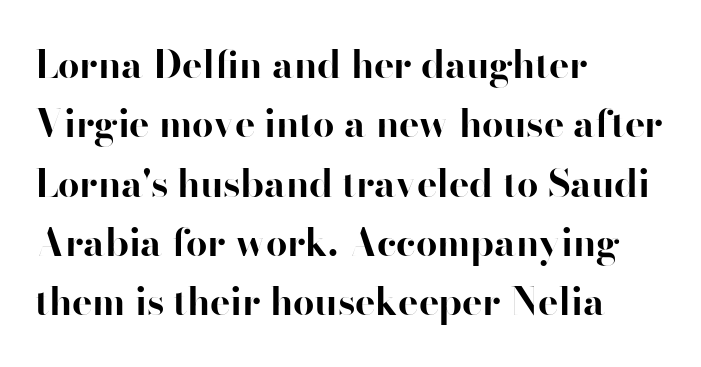
In terms of letterspacing, this is plain default setting. These lines are rendered in a variable-pitch font. What's the leading like? Ordinary, nothing unusual. Plain, unruled lines of type. Weight: bold.
